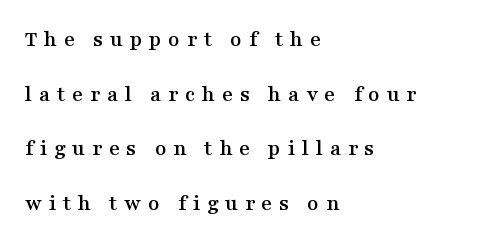
{"italic": "no", "underline": "no", "align": "left", "line_spacing": "loose", "line_spacing_ratio": 2.37, "letter_spacing": "wide", "letter_spacing_em": 0.29, "glyph_px": 23}
